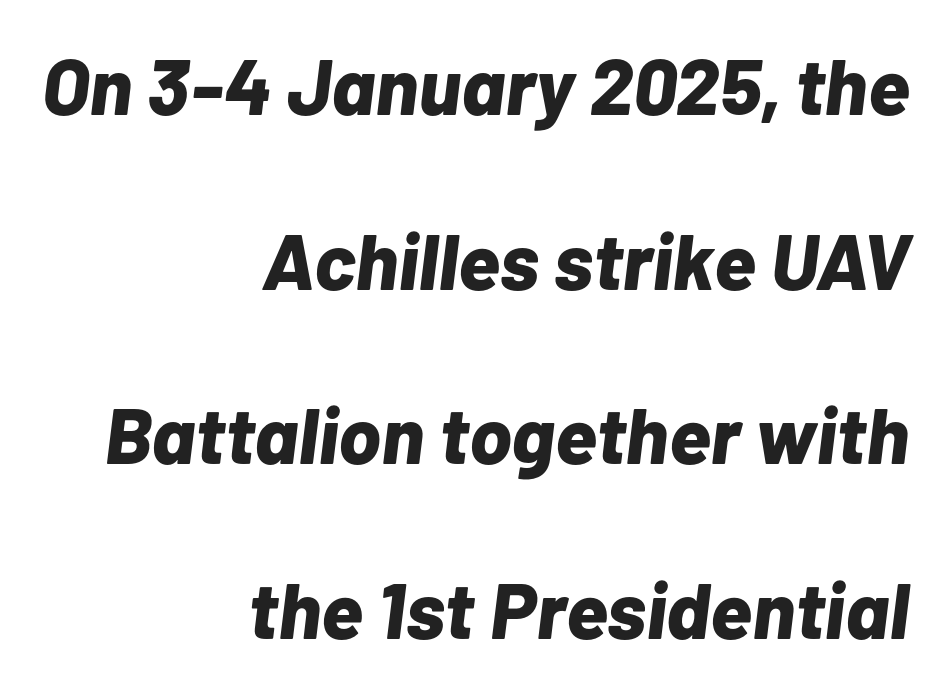
{"italic": "yes", "lean": "right", "slant_degrees": 7, "bold": "yes", "weight": "bold", "width": "normal", "stroke_contrast": "low", "x_height": "medium", "monospaced": "no", "underline": "no", "align": "right", "line_spacing": "loose", "line_spacing_ratio": 2.21, "letter_spacing": "normal", "letter_spacing_em": 0.0, "glyph_px": 79}
